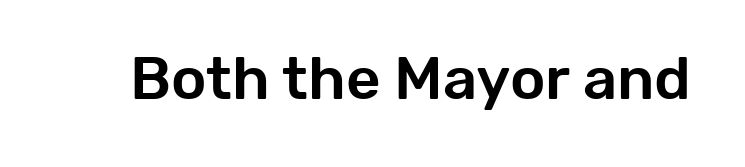
The image shows 60 px sans-serif type, upright; set normal letter spacing, not underlined; low stroke contrast and a medium x-height.
